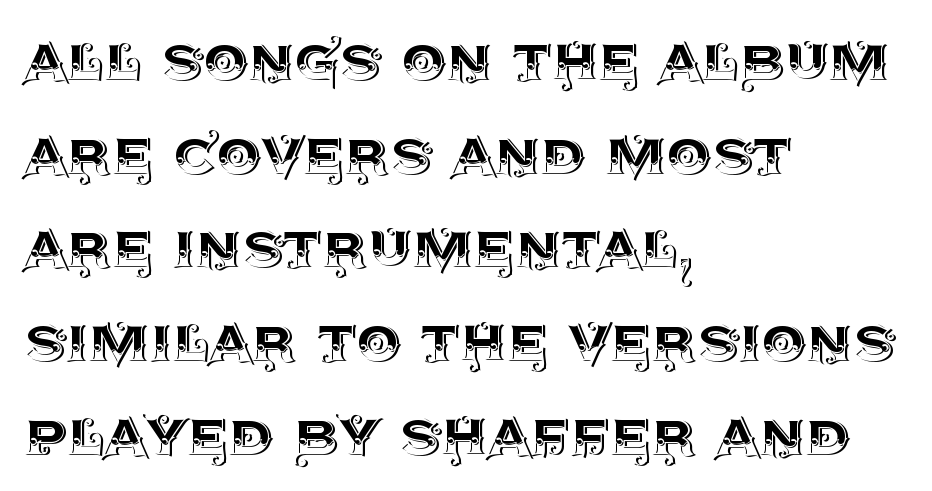
{"italic": "no", "width": "normal", "x_height": "large", "monospaced": "no", "underline": "no", "align": "left", "line_spacing": "normal", "line_spacing_ratio": 1.32, "letter_spacing": "normal", "letter_spacing_em": 0.0, "glyph_px": 71}
